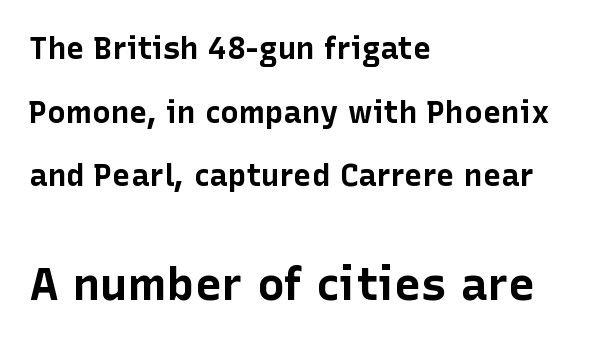
Q: Is the text bold? A: Yes.
Q: Is the text italic (slanted)? A: No, it is upright.
Q: Is the typeface a serif or a sans-serif typeface? A: Sans-serif.
Q: Is the text underlined? A: No.
Q: How is the paragraph aligned? A: Left-aligned.
Q: Is the spacing between letters normal or unusually wide? A: Normal.
Q: Is the spacing between lines tight, normal or loose? A: Loose.
Q: Which block of text is set in a larger size, the first (top) or the second (bottom)? A: The second (bottom) one.
Q: Width (condensed, normal, or wide)? A: Normal.
Q: Stroke contrast? A: Low.
Q: x-height? A: Medium.
Q: Monospaced? A: No.
